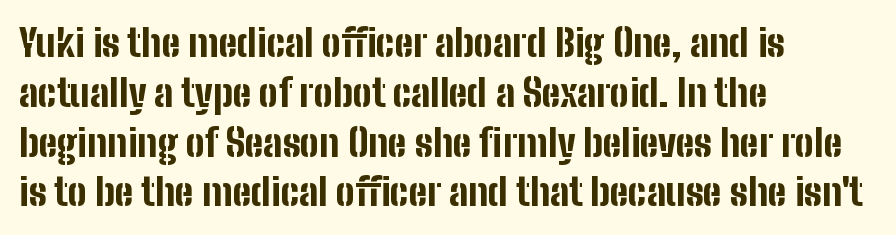
Honestly, the letter spacing is just normal — you wouldn't notice it. Descenders are the only things crossing below the line. In terms of leading, this rendering sits right in the middle. Each letter keeps its own natural width here, so spacing adapts to shape. The axis of the letterforms is exactly vertical. Heft: maximum for text — a bold.
